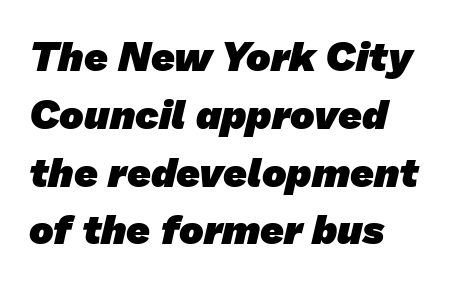
The image shows 41 px heavy sans-serif type; set left-aligned, normal line spacing (1.41x), normal letter spacing, not underlined; low stroke contrast and a medium x-height.
